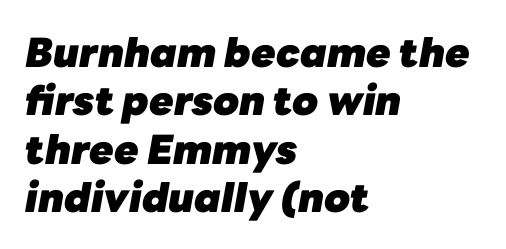
Q: Is the text bold? A: Yes.
Q: Is the text italic (slanted)? A: Yes, it leans right by about 10 degrees.
Q: Is the text underlined? A: No.
Q: How is the paragraph aligned? A: Left-aligned.
Q: Is the spacing between letters normal or unusually wide? A: Normal.
Q: Width (condensed, normal, or wide)? A: Normal.
Q: Stroke contrast? A: Low.
Q: x-height? A: Medium.
Q: Monospaced? A: No.
